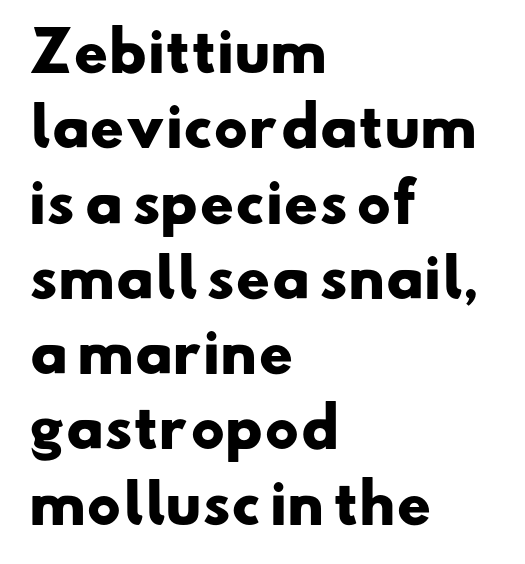
These lines carry a lot of weight — the face is fully bold. The glyphs are unaccompanied by any horizontal stroke below them. The rendering uses a moderate line-height, typical for paragraphs. These lines are rendered in a variable-pitch font.
